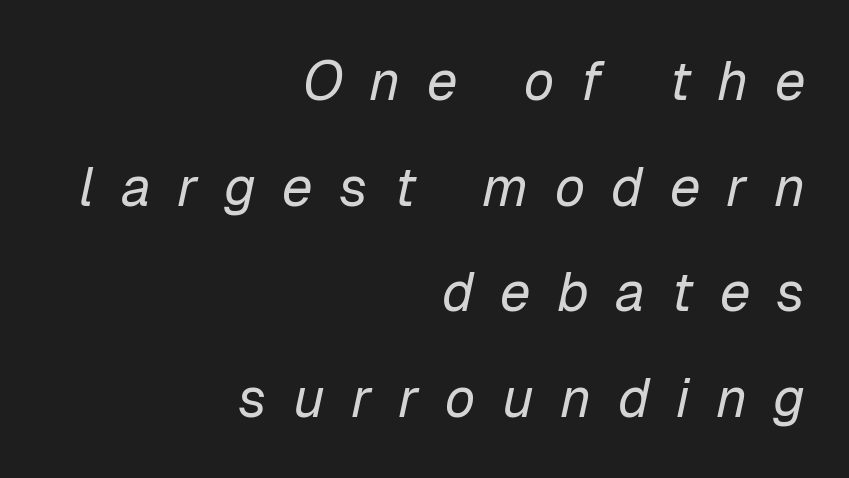
Notice how the stems are inclined rather than vertical — that's the hallmark of italics. Character widths vary here, with narrow letters taking less room than wide ones. Substantial extra tracking has been applied to these lines. The setting favours the right margin, as signatures and pull-quotes sometimes do.
